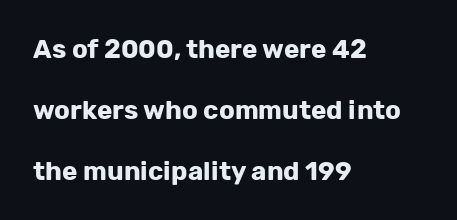
The image shows 26 px bold type, upright; set left-aligned, loose line spacing (2.34x), normal letter spacing, not underlined.
